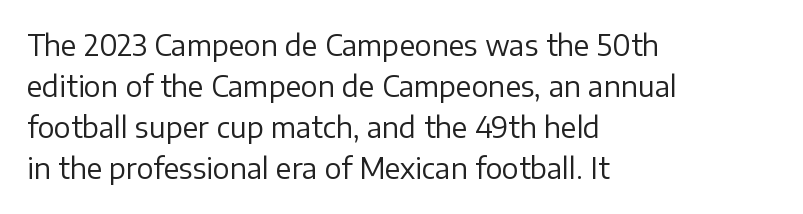
{"serif": "no", "italic": "no", "bold": "no", "weight": "regular", "width": "normal", "stroke_contrast": "low", "x_height": "medium", "monospaced": "no", "underline": "no", "align": "left", "line_spacing": "normal", "line_spacing_ratio": 1.47, "letter_spacing": "normal", "letter_spacing_em": 0.0, "glyph_px": 28}
